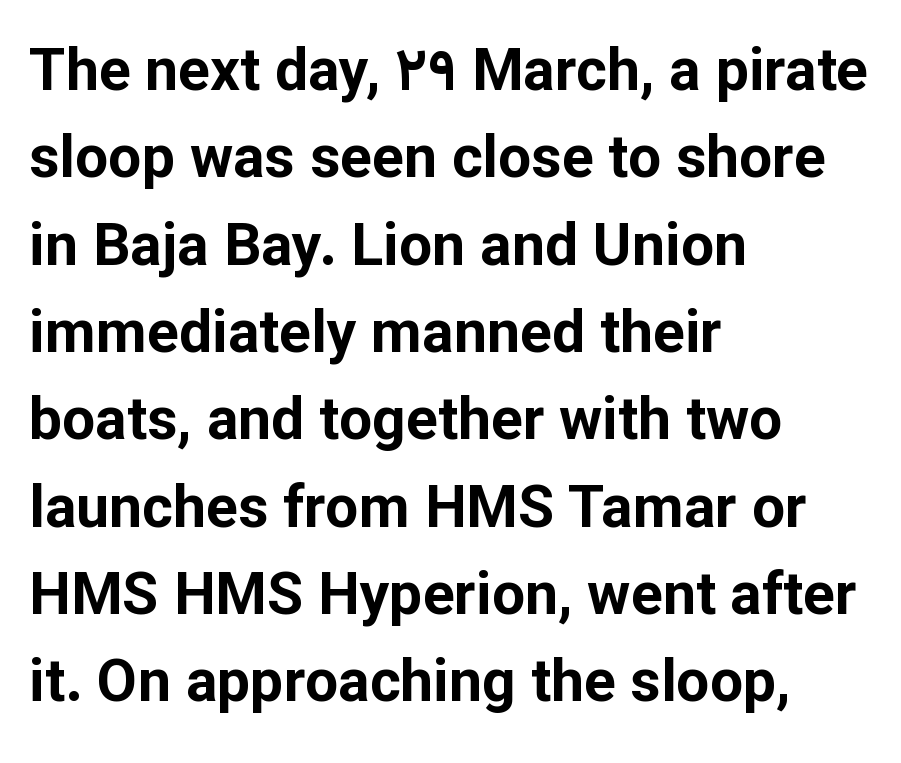
Q: Is the text bold? A: Yes.
Q: Is the text italic (slanted)? A: No, it is upright.
Q: Is the typeface a serif or a sans-serif typeface? A: Sans-serif.
Q: Is the text underlined? A: No.
Q: How is the paragraph aligned? A: Left-aligned.
Q: Is the spacing between letters normal or unusually wide? A: Normal.
Q: Is the spacing between lines tight, normal or loose? A: Normal.
Q: Width (condensed, normal, or wide)? A: Normal.
Q: Stroke contrast? A: Low.
Q: x-height? A: Medium.
Q: Monospaced? A: No.
